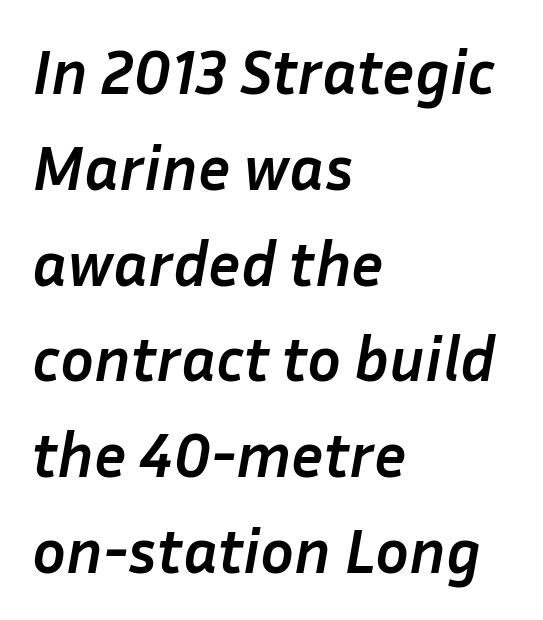
Q: Is the text bold? A: Yes.
Q: Is the text italic (slanted)? A: Yes, it leans right by about 10 degrees.
Q: Is the text underlined? A: No.
Q: How is the paragraph aligned? A: Left-aligned.
Q: Is the spacing between letters normal or unusually wide? A: Normal.
Q: Is the spacing between lines tight, normal or loose? A: Normal.
Q: Width (condensed, normal, or wide)? A: Normal.
Q: Stroke contrast? A: Low.
Q: x-height? A: Medium.
Q: Monospaced? A: No.
